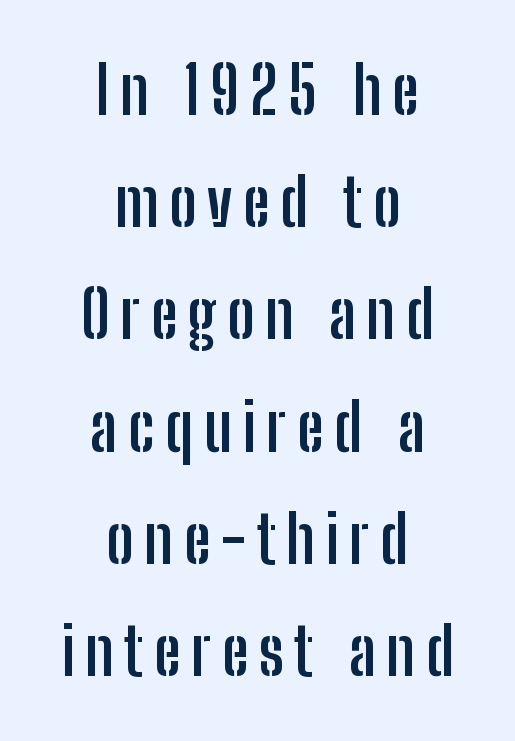
{"serif": "no", "italic": "no", "bold": "yes", "weight": "semibold", "width": "condensed", "stroke_contrast": "low", "x_height": "medium", "monospaced": "no", "underline": "no", "align": "center", "line_spacing": "normal", "line_spacing_ratio": 1.7, "glyph_px": 66}
